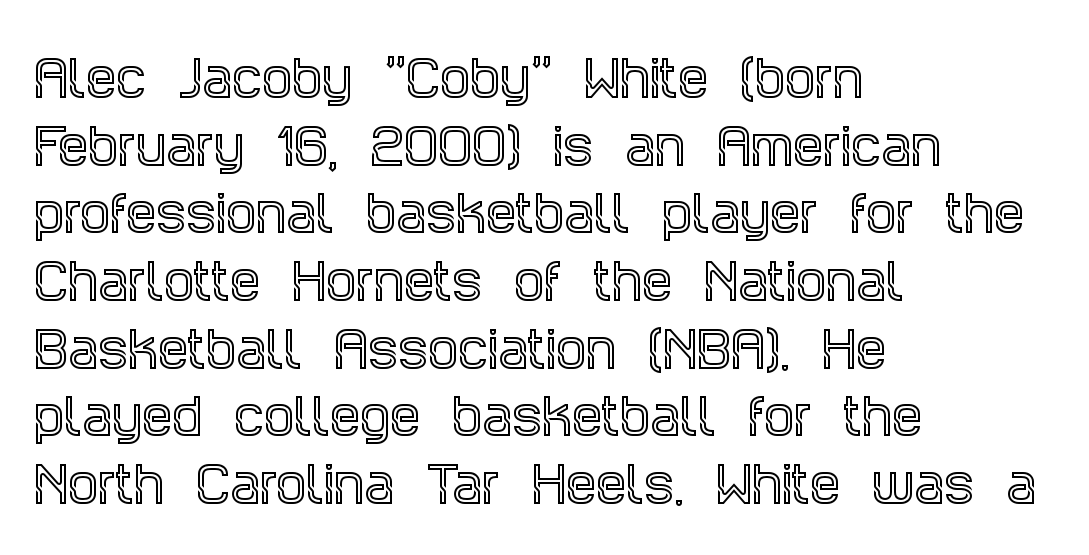
Are there feet on the stems? There are — it's a serif. In terms of letterspacing, this is plain default setting. It's the straight-up-and-down kind of type. The passage shown is typed in a proportional face where columns would drift.
